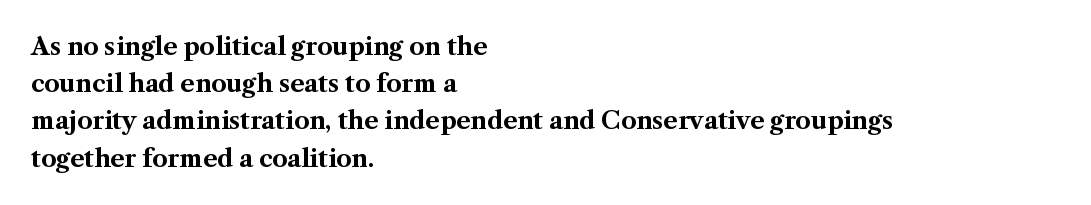
The passage shown has conventional tracking throughout. Underline: absent. The lines in this sample share a left origin and differ only in where they stop. These lines carry a lot of weight — the face is fully bold. Leading: standard. Characters remain perfectly vertical along every line.
